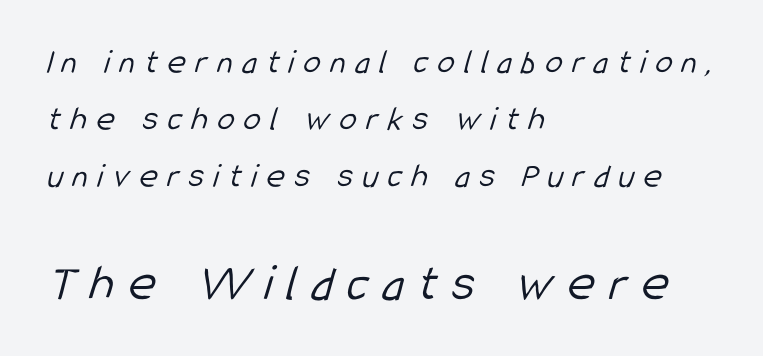
Q: Is the text bold? A: No.
Q: Is the typeface a serif or a sans-serif typeface? A: Sans-serif.
Q: Is the text underlined? A: No.
Q: How is the paragraph aligned? A: Left-aligned.
Q: Is the spacing between letters normal or unusually wide? A: Unusually wide.
Q: Is the spacing between lines tight, normal or loose? A: Normal.
Q: Which block of text is set in a larger size, the first (top) or the second (bottom)? A: The second (bottom) one.
Q: Width (condensed, normal, or wide)? A: Condensed.
Q: Stroke contrast? A: Low.
Q: x-height? A: Medium.
Q: Monospaced? A: No.
